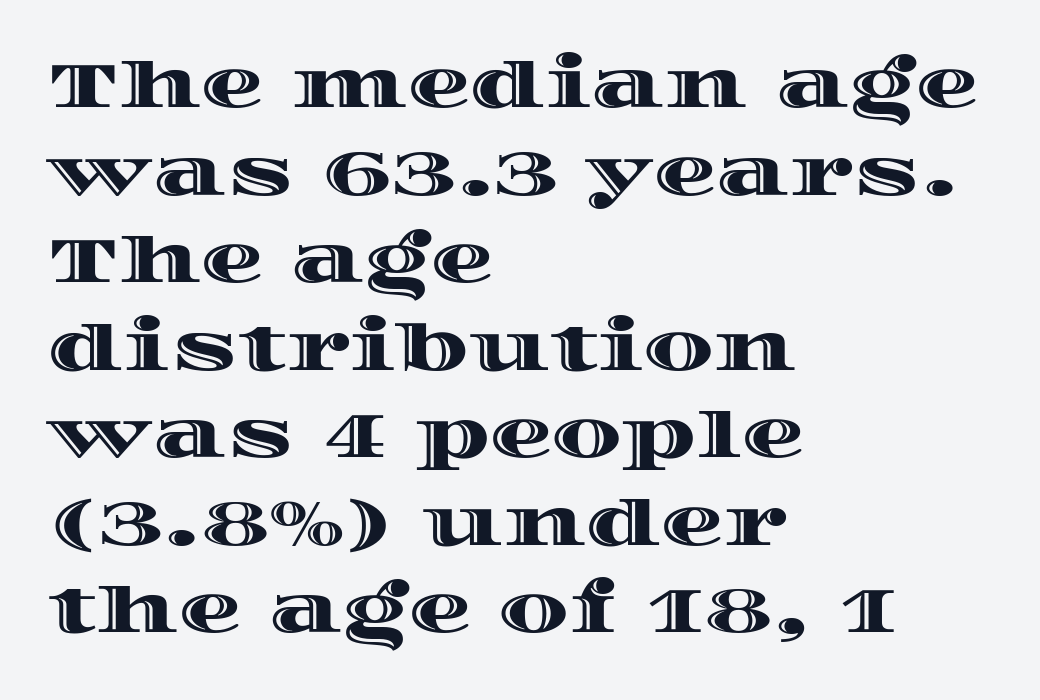
The image shows 63 px wide type, upright; set left-aligned, normal line spacing (1.39x), normal letter spacing, not underlined; a large x-height.
